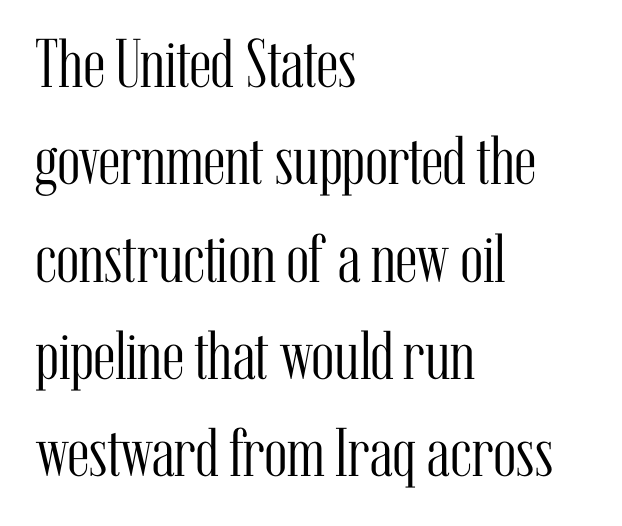
Q: Is the text bold? A: No.
Q: Is the text italic (slanted)? A: No, it is upright.
Q: Is the typeface a serif or a sans-serif typeface? A: Serif.
Q: Is the text underlined? A: No.
Q: How is the paragraph aligned? A: Left-aligned.
Q: Is the spacing between letters normal or unusually wide? A: Normal.
Q: Is the spacing between lines tight, normal or loose? A: Normal.
Q: Width (condensed, normal, or wide)? A: Condensed.
Q: Stroke contrast? A: Medium.
Q: x-height? A: Medium.
Q: Monospaced? A: No.
